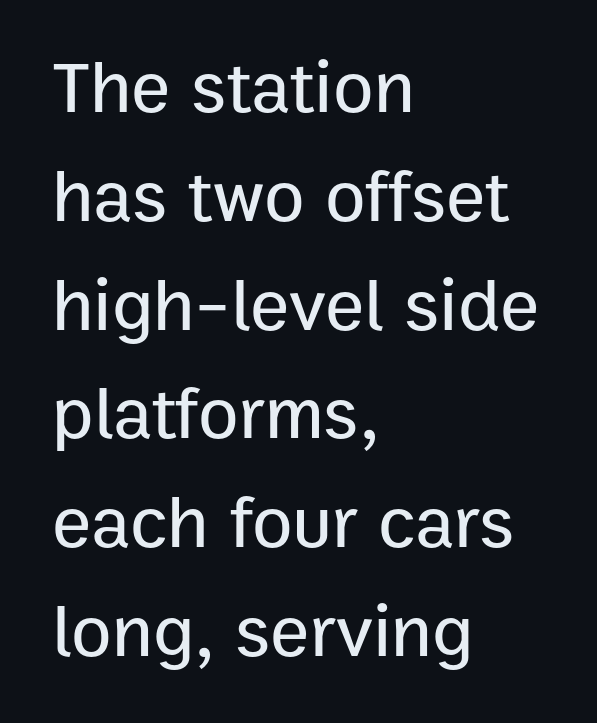
Q: Is the text italic (slanted)? A: No, it is upright.
Q: Is the typeface a serif or a sans-serif typeface? A: Sans-serif.
Q: Is the text underlined? A: No.
Q: How is the paragraph aligned? A: Left-aligned.
Q: Is the spacing between letters normal or unusually wide? A: Normal.
Q: Is the spacing between lines tight, normal or loose? A: Normal.
Q: Width (condensed, normal, or wide)? A: Normal.
Q: Stroke contrast? A: Low.
Q: x-height? A: Medium.
Q: Monospaced? A: No.
